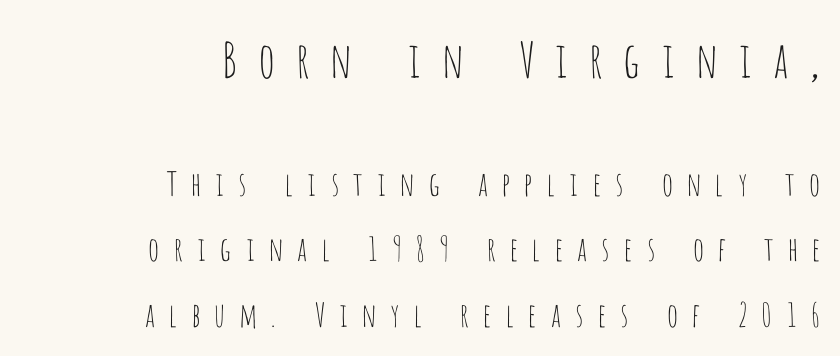
Q: Is the text bold? A: No.
Q: Is the text italic (slanted)? A: No, it is upright.
Q: Is the typeface a serif or a sans-serif typeface? A: Sans-serif.
Q: Is the text underlined? A: No.
Q: How is the paragraph aligned? A: Right-aligned.
Q: Is the spacing between letters normal or unusually wide? A: Unusually wide.
Q: Is the spacing between lines tight, normal or loose? A: Loose.
Q: Which block of text is set in a larger size, the first (top) or the second (bottom)? A: The first (top) one.
Q: Width (condensed, normal, or wide)? A: Condensed.
Q: Stroke contrast? A: Low.
Q: x-height? A: Large.
Q: Monospaced? A: No.
